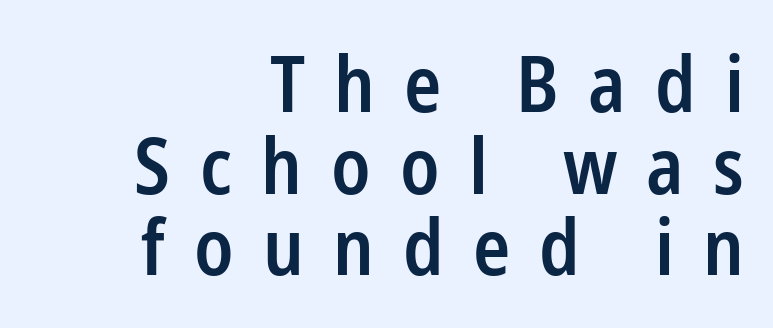
Q: Is the text bold? A: Semi-bold.
Q: Is the text italic (slanted)? A: No, it is upright.
Q: Is the typeface a serif or a sans-serif typeface? A: Sans-serif.
Q: Is the text underlined? A: No.
Q: How is the paragraph aligned? A: Right-aligned.
Q: Is the spacing between letters normal or unusually wide? A: Unusually wide.
Q: Is the spacing between lines tight, normal or loose? A: Tight.
Q: Width (condensed, normal, or wide)? A: Condensed.
Q: Stroke contrast? A: Low.
Q: x-height? A: Medium.
Q: Monospaced? A: No.
